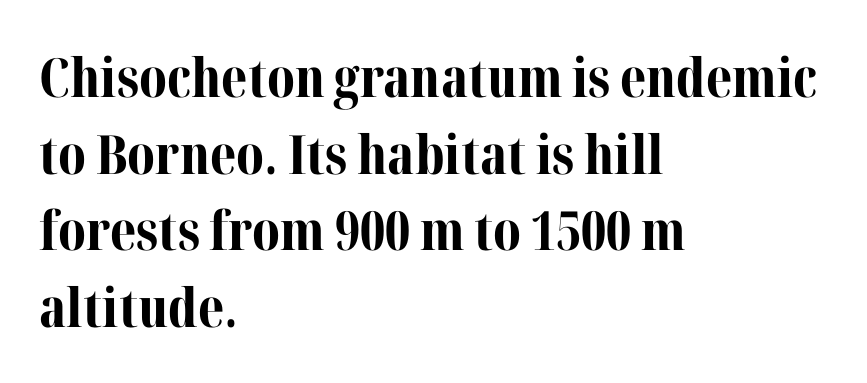
Baseline-to-baseline distance is the conventional proportion of letter height. Proportional: the letters do not fall into vertical columns. This sample uses an upright cut, with every glyph sitting square on the baseline. In terms of letterform style, serifs are clearly present.
